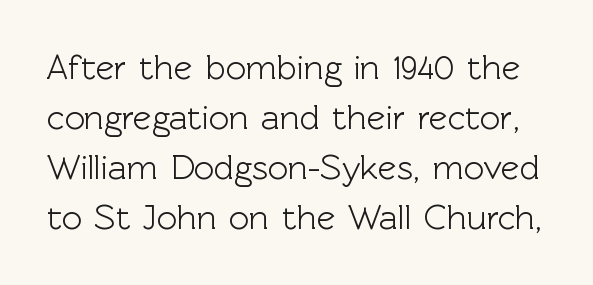
The image shows 35 px sans-serif type, upright; set normal line spacing (1.43x), normal letter spacing, not underlined; a medium x-height.
